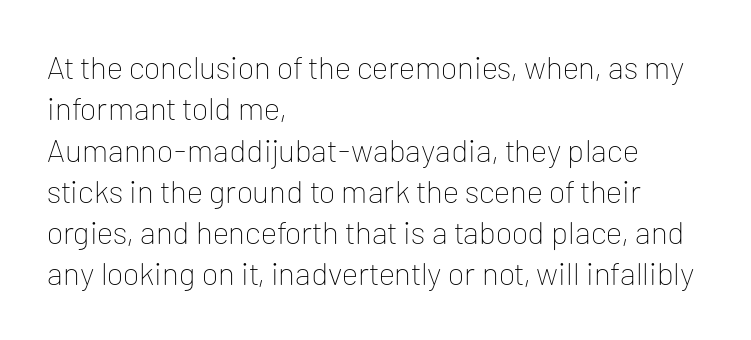
Q: Is the text bold? A: No.
Q: Is the text italic (slanted)? A: No, it is upright.
Q: Is the typeface a serif or a sans-serif typeface? A: Sans-serif.
Q: Is the text underlined? A: No.
Q: How is the paragraph aligned? A: Left-aligned.
Q: Is the spacing between letters normal or unusually wide? A: Normal.
Q: Is the spacing between lines tight, normal or loose? A: Normal.
Q: Width (condensed, normal, or wide)? A: Normal.
Q: Stroke contrast? A: Low.
Q: x-height? A: Medium.
Q: Monospaced? A: No.
